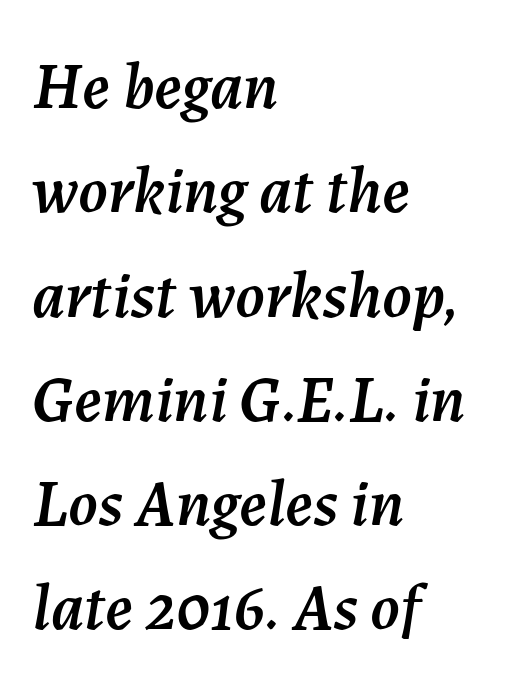
Q: Is the text italic (slanted)? A: Yes, it leans right by about 7 degrees.
Q: Is the text underlined? A: No.
Q: How is the paragraph aligned? A: Left-aligned.
Q: Is the spacing between letters normal or unusually wide? A: Normal.
Q: Is the spacing between lines tight, normal or loose? A: Normal.
Q: Width (condensed, normal, or wide)? A: Normal.
Q: Stroke contrast? A: Medium.
Q: x-height? A: Medium.
Q: Monospaced? A: No.
